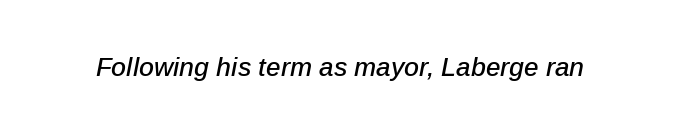
Nothing unusual about the tracking: characters are spaced as the font intends. The area under the type is left untouched. The glyphs look as if they've been sheared to an angle.
